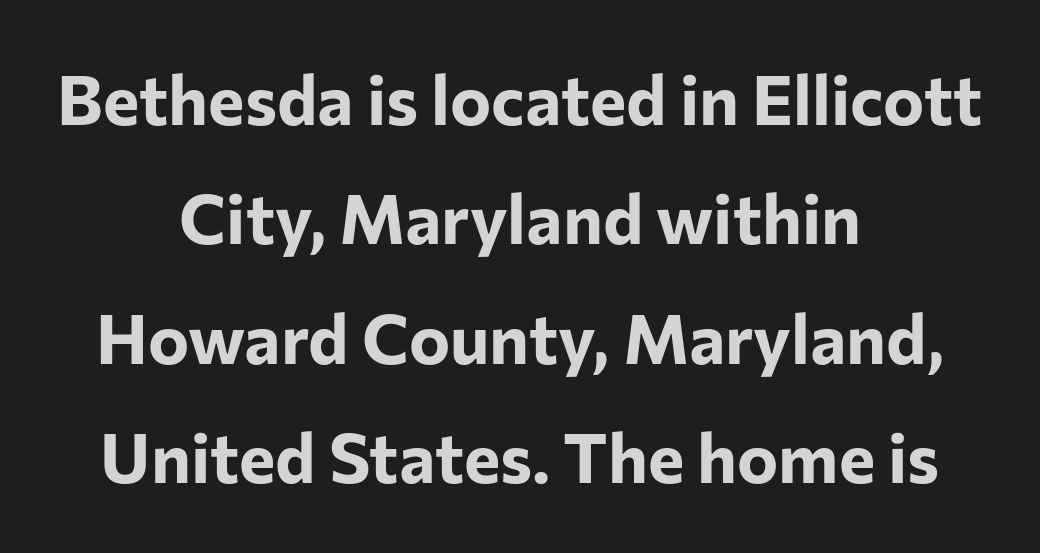
The image shows 69 px bold sans-serif type, upright; set centered, line spacing 1.73x, normal letter spacing, not underlined; low stroke contrast and a medium x-height.
